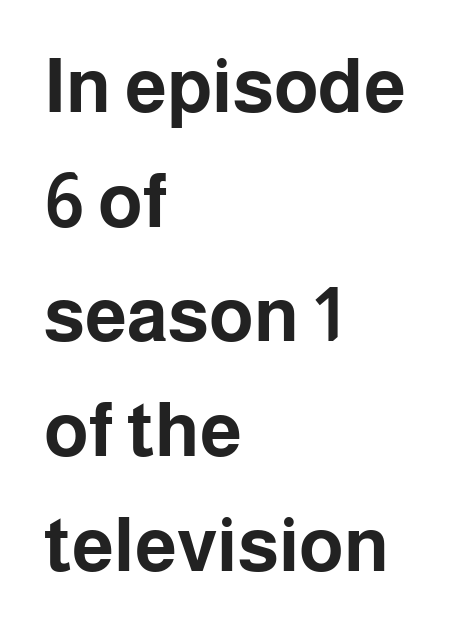
Q: Is the text bold? A: Yes.
Q: Is the text italic (slanted)? A: No, it is upright.
Q: Is the typeface a serif or a sans-serif typeface? A: Sans-serif.
Q: Is the text underlined? A: No.
Q: How is the paragraph aligned? A: Left-aligned.
Q: Is the spacing between letters normal or unusually wide? A: Normal.
Q: Is the spacing between lines tight, normal or loose? A: Normal.
Q: Width (condensed, normal, or wide)? A: Normal.
Q: Stroke contrast? A: Low.
Q: x-height? A: Medium.
Q: Monospaced? A: No.
